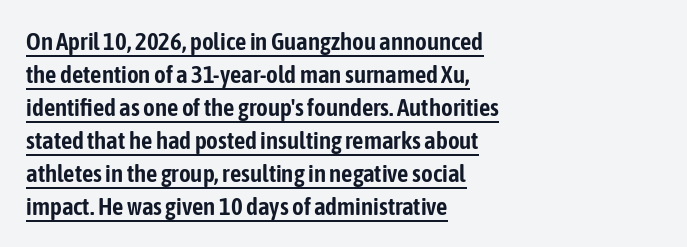
{"italic": "no", "underline": "yes", "align": "left", "line_spacing": "normal", "line_spacing_ratio": 1.32, "letter_spacing": "normal", "letter_spacing_em": 0.0, "glyph_px": 25}
